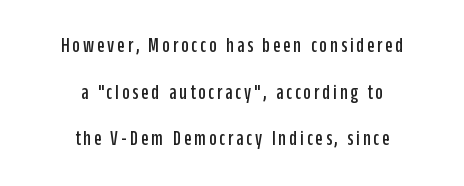
{"italic": "no", "underline": "no", "align": "center", "line_spacing": "loose", "line_spacing_ratio": 2.22, "glyph_px": 21}
